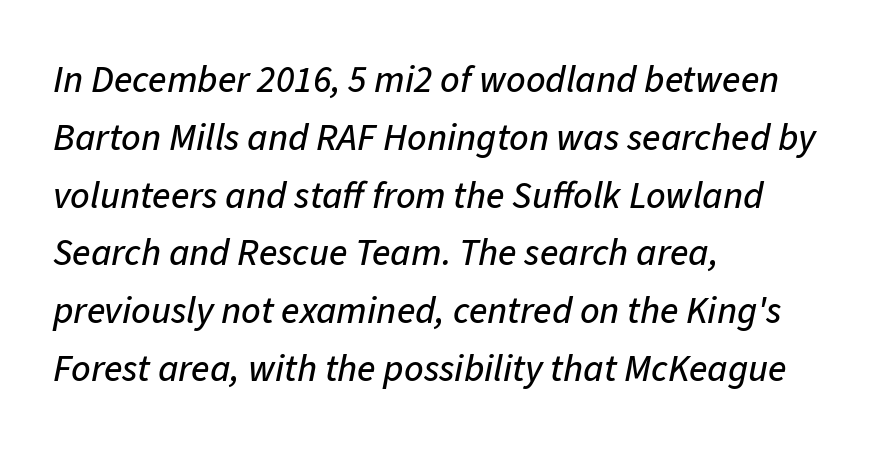
The image shows 38 px text type, italic (leaning right); set left-aligned, normal line spacing (1.52x), normal letter spacing, not underlined; low stroke contrast and a medium x-height.
